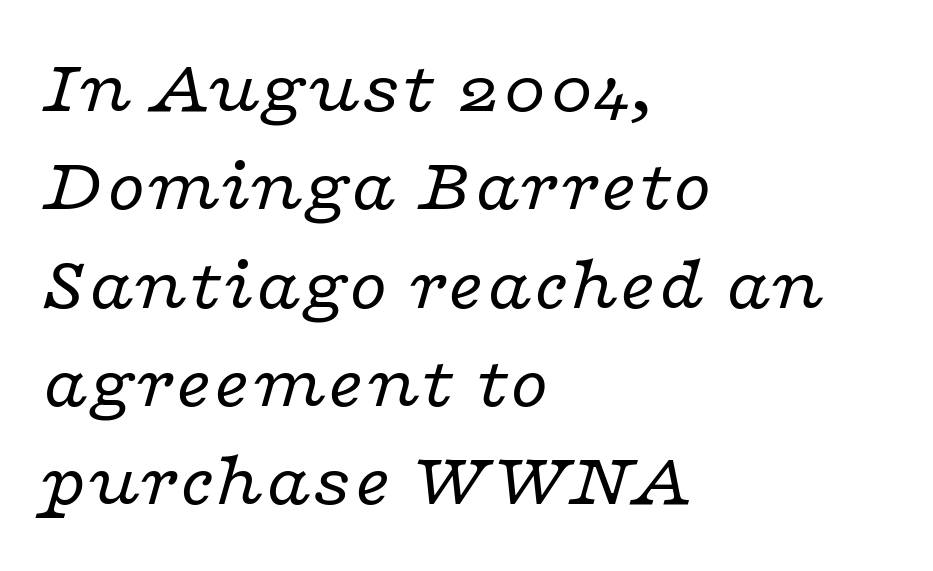
Q: Is the text bold? A: No.
Q: Is the text italic (slanted)? A: Yes, it leans right by about 16 degrees.
Q: Is the typeface a serif or a sans-serif typeface? A: Serif.
Q: Is the text underlined? A: No.
Q: How is the paragraph aligned? A: Left-aligned.
Q: Is the spacing between letters normal or unusually wide? A: Normal.
Q: Is the spacing between lines tight, normal or loose? A: Normal.
Q: Width (condensed, normal, or wide)? A: Wide.
Q: Stroke contrast? A: Low.
Q: x-height? A: Medium.
Q: Monospaced? A: No.
